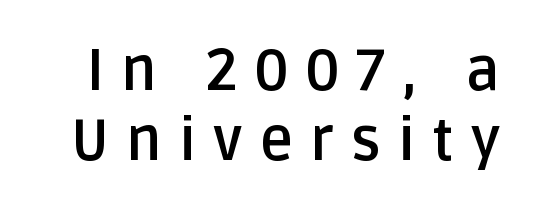
Q: Is the text bold? A: Yes.
Q: Is the text italic (slanted)? A: No, it is upright.
Q: Is the typeface a serif or a sans-serif typeface? A: Sans-serif.
Q: Is the text underlined? A: No.
Q: Is the spacing between letters normal or unusually wide? A: Unusually wide.
Q: Width (condensed, normal, or wide)? A: Normal.
Q: Stroke contrast? A: Low.
Q: x-height? A: Large.
Q: Monospaced? A: No.
